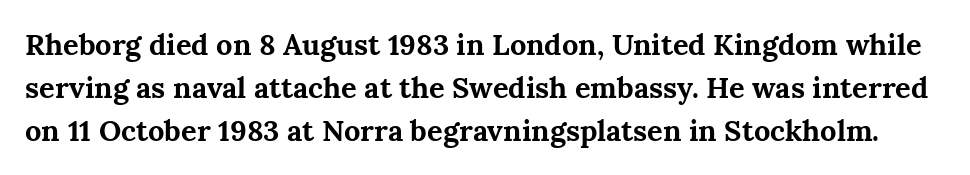
The image shows 29 px bold serif type, upright; set normal line spacing (1.49x), normal letter spacing, not underlined; medium stroke contrast and a medium x-height.
